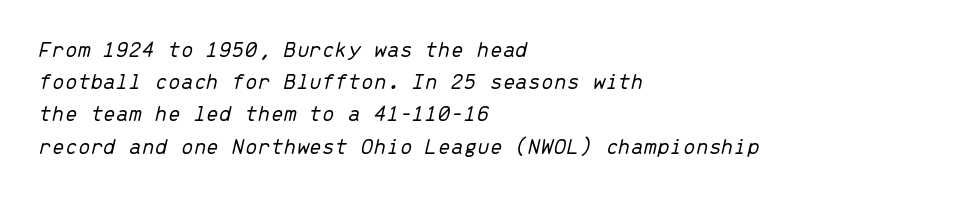
The text block is weighted toward the left margin, trailing off unevenly rightward. On a weight scale, this lands at 450 or below. The gaps between neighbouring characters are ordinary and unremarkable. Tall strokes in this sample are angled rather than plumb.
